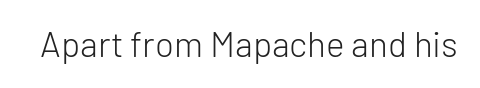
A typesetter would label this face a sans. A roman cut, with each character standing at attention. Type without underlining. Proportional: the letters do not fall into vertical columns. The characters are drawn with everyday or finer stroke widths.
